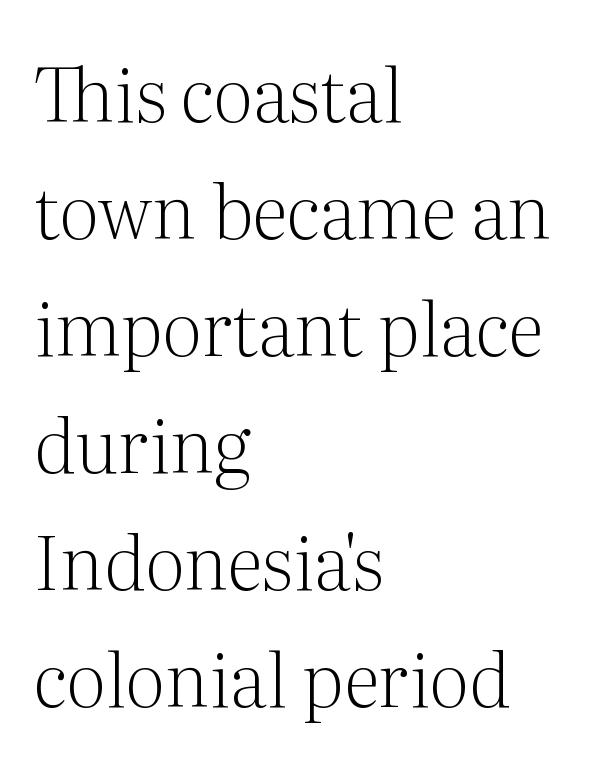
{"serif": "yes", "italic": "no", "bold": "no", "weight": "light", "width": "normal", "stroke_contrast": "medium", "x_height": "medium", "monospaced": "no", "underline": "no", "align": "left", "line_spacing": "normal", "line_spacing_ratio": 1.58, "letter_spacing": "normal", "letter_spacing_em": 0.0, "glyph_px": 74}
